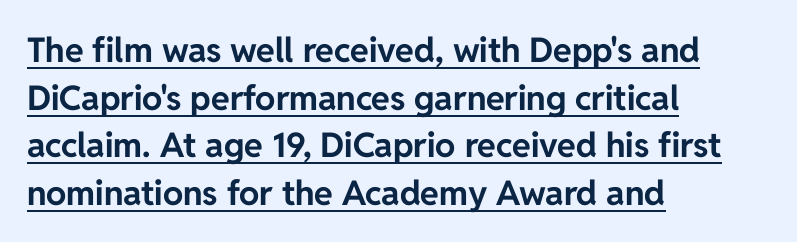
The image shows 34 px bold sans-serif type, upright; set left-aligned, normal line spacing (1.4x), normal letter spacing, underlined; low stroke contrast and a medium x-height.
